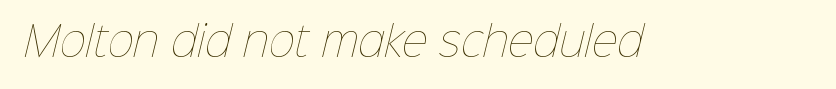
This is not heavy type; no bold has been used. The line texture is even and compact thanks to regular tracking. Any mark beneath the type? The region is blank. This sample has the flowing, uneven cadence of proportional lettering.
